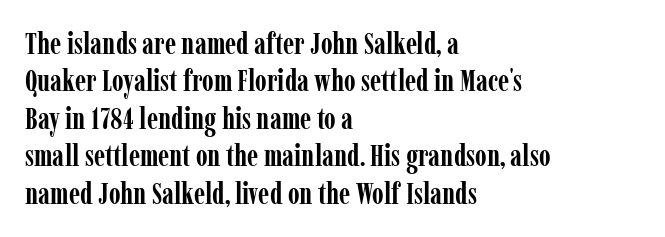
The image shows 30 px semibold, condensed serif type, upright; set left-aligned, normal line spacing (1.25x), normal letter spacing, not underlined; low stroke contrast and a medium x-height.
